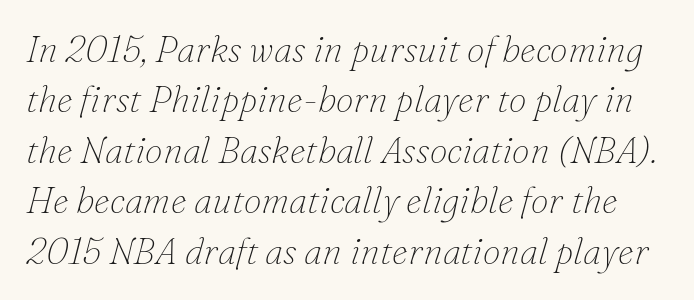
You could not count columns in this text — the font is proportionally spaced. Quick note: underline off. This block has exactly the height ordinary leading produces. The passage shown is typeset with a serif family. Does extra space separate the letters? No, they use regular spacing.
